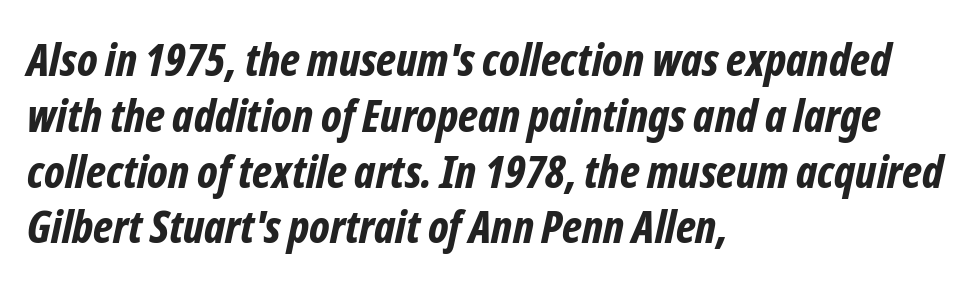
{"italic": "yes", "lean": "right", "slant_degrees": 12, "bold": "yes", "weight": "bold", "width": "condensed", "stroke_contrast": "low", "x_height": "medium", "monospaced": "no", "underline": "no", "align": "left", "line_spacing_ratio": 1.24, "letter_spacing": "normal", "letter_spacing_em": 0.0, "glyph_px": 45}
